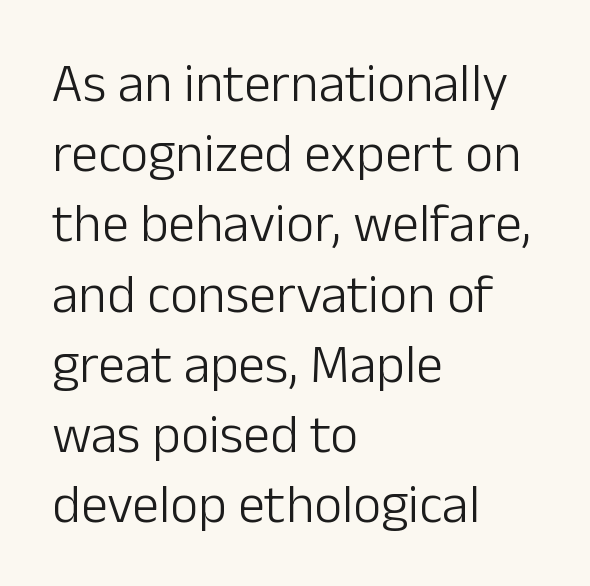
In CSS terms this would be text-align: left. No extra tracking has been applied to these lines. The space between consecutive lines is moderate. Every stem runs plumb, perpendicular to the baseline.
